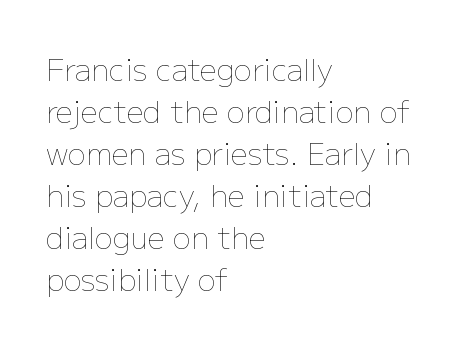
The image shows 30 px thin type, upright; set left-aligned, normal line spacing (1.4x), normal letter spacing, not underlined; low stroke contrast and a medium x-height.
